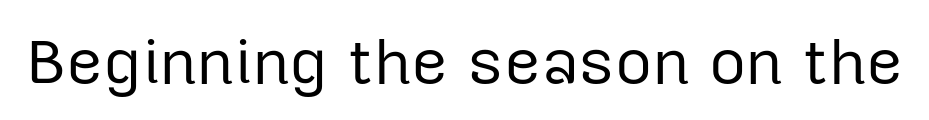
Standard letterfit; no display-style spreading of the glyphs. Nothing sits at the stroke ends, so this counts as sans-serif. Each row of text sits above clean, open space. Weight: not bold — regular or lighter.
